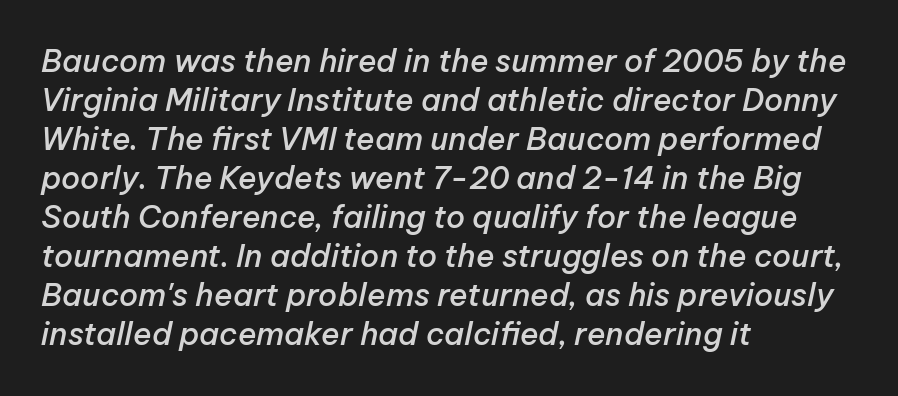
The lettering tilts uniformly, giving the passage an italic look. The space between consecutive lines is moderate. The passage shown has conventional tracking throughout. Typographic density is moderately raised because the face is semibold. Letters rest on an invisible, unmarked baseline. Each line starts at the same left margin while the right side varies.
